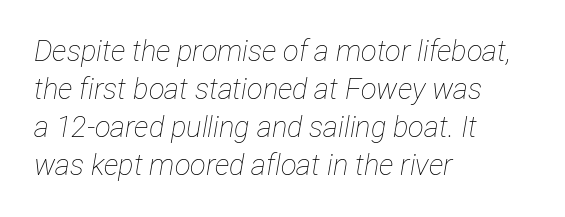
The image shows 29 px thin, condensed type, italic (leaning right); set left-aligned, normal line spacing (1.31x), normal letter spacing, not underlined; low stroke contrast and a medium x-height.
